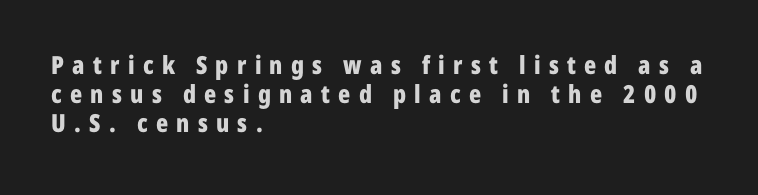
{"italic": "no", "bold": "yes", "underline": "no", "align": "left", "line_spacing_ratio": 1.17, "letter_spacing": "wide", "letter_spacing_em": 0.33, "glyph_px": 25}
